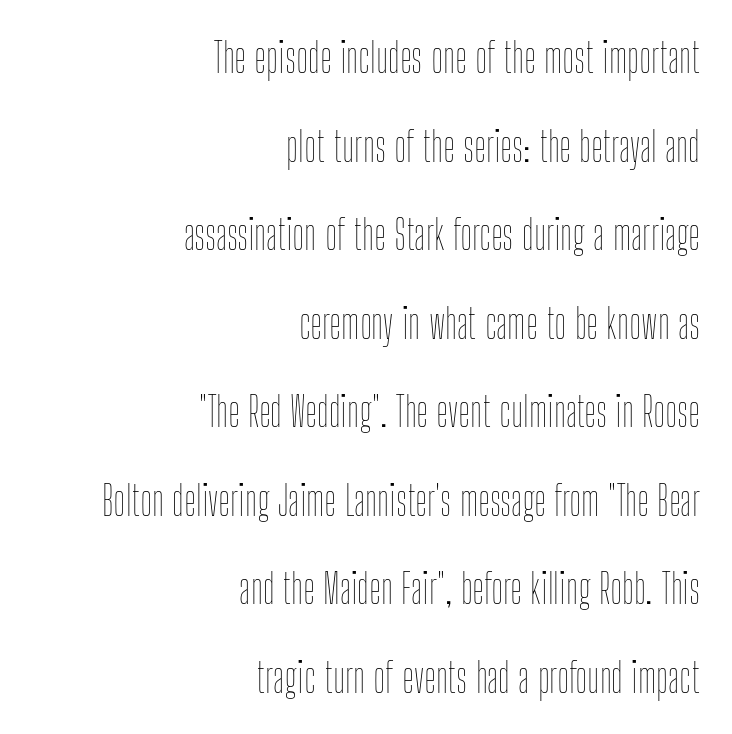
Q: Is the text bold? A: No.
Q: Is the text italic (slanted)? A: No, it is upright.
Q: Is the text underlined? A: No.
Q: How is the paragraph aligned? A: Right-aligned.
Q: Is the spacing between letters normal or unusually wide? A: Normal.
Q: Is the spacing between lines tight, normal or loose? A: Loose.
Q: Width (condensed, normal, or wide)? A: Condensed.
Q: Stroke contrast? A: Low.
Q: x-height? A: Medium.
Q: Monospaced? A: No.
